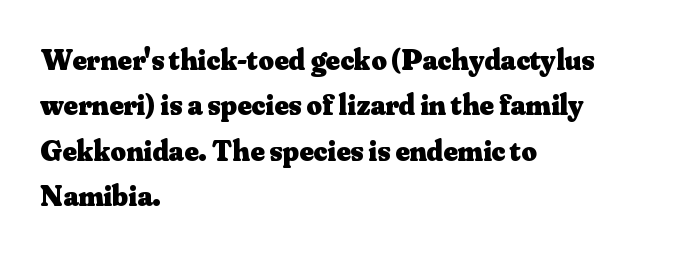
Check where the strokes stop: tiny serifs finish them off. Words float on clear page, feet unadorned. Between one letter and the next there's only the usual sliver of space. Proportional: the letters do not fall into vertical columns.
